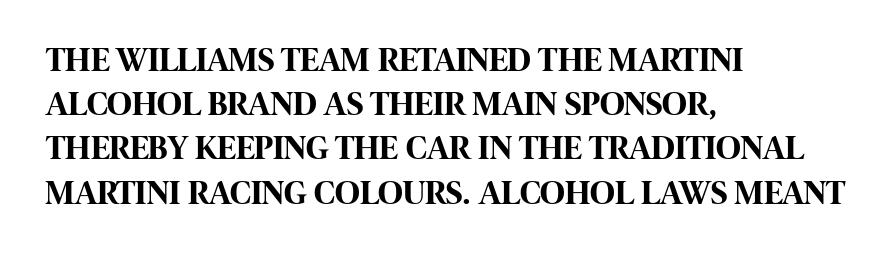
Q: Is the text bold? A: Yes.
Q: Is the text italic (slanted)? A: No, it is upright.
Q: Is the typeface a serif or a sans-serif typeface? A: Sans-serif.
Q: Is the text underlined? A: No.
Q: How is the paragraph aligned? A: Left-aligned.
Q: Is the spacing between letters normal or unusually wide? A: Normal.
Q: Is the spacing between lines tight, normal or loose? A: Normal.
Q: Width (condensed, normal, or wide)? A: Condensed.
Q: Stroke contrast? A: High.
Q: x-height? A: Large.
Q: Monospaced? A: No.
